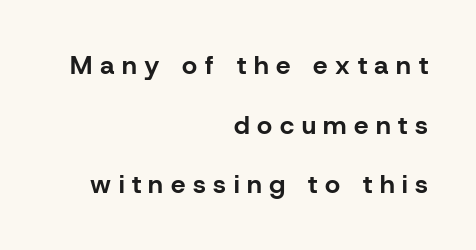
Q: Is the text bold? A: Yes.
Q: Is the text italic (slanted)? A: No, it is upright.
Q: Is the text underlined? A: No.
Q: How is the paragraph aligned? A: Right-aligned.
Q: Is the spacing between letters normal or unusually wide? A: Unusually wide.
Q: Is the spacing between lines tight, normal or loose? A: Loose.
